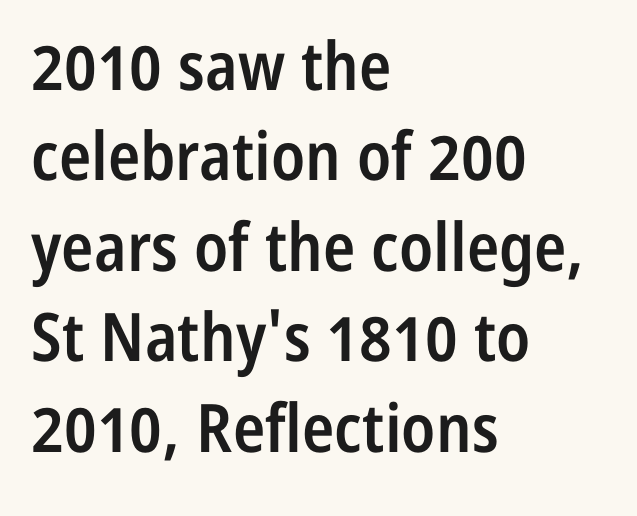
Q: Is the text bold? A: Semi-bold.
Q: Is the text italic (slanted)? A: No, it is upright.
Q: Is the typeface a serif or a sans-serif typeface? A: Sans-serif.
Q: Is the text underlined? A: No.
Q: How is the paragraph aligned? A: Left-aligned.
Q: Is the spacing between letters normal or unusually wide? A: Normal.
Q: Is the spacing between lines tight, normal or loose? A: Normal.
Q: Width (condensed, normal, or wide)? A: Condensed.
Q: Stroke contrast? A: Low.
Q: x-height? A: Medium.
Q: Monospaced? A: No.
